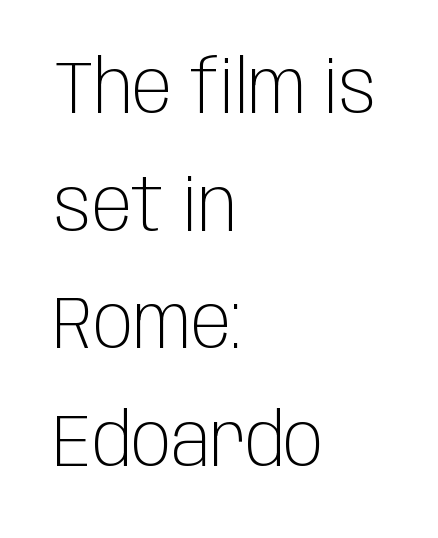
{"serif": "no", "italic": "no", "bold": "no", "weight": "light", "width": "condensed", "stroke_contrast": "low", "x_height": "large", "monospaced": "no", "underline": "no", "align": "left", "line_spacing": "normal", "line_spacing_ratio": 1.59, "letter_spacing": "normal", "letter_spacing_em": 0.0, "glyph_px": 74}
